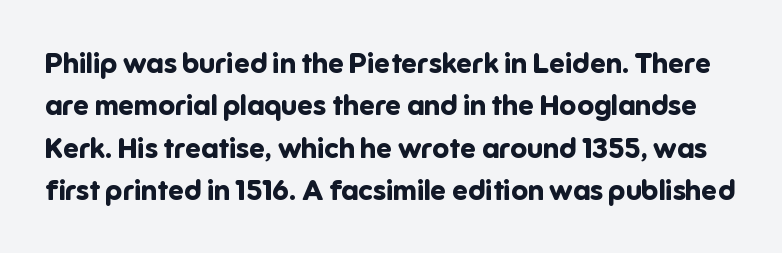
Q: Is the text bold? A: Yes.
Q: Is the text italic (slanted)? A: No, it is upright.
Q: Is the typeface a serif or a sans-serif typeface? A: Sans-serif.
Q: Is the text underlined? A: No.
Q: Is the spacing between letters normal or unusually wide? A: Normal.
Q: Is the spacing between lines tight, normal or loose? A: Normal.
Q: Width (condensed, normal, or wide)? A: Normal.
Q: Stroke contrast? A: Low.
Q: x-height? A: Medium.
Q: Monospaced? A: No.
